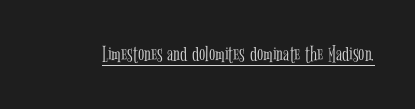
The image shows 23 px text type, upright; set normal letter spacing, underlined.
